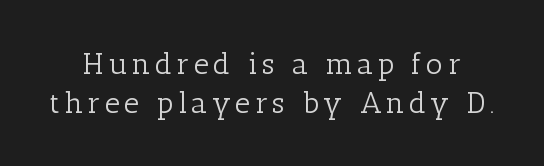
The image shows 30 px light serif type, upright; set normal line spacing (1.3x), not underlined; low stroke contrast and a medium x-height.
